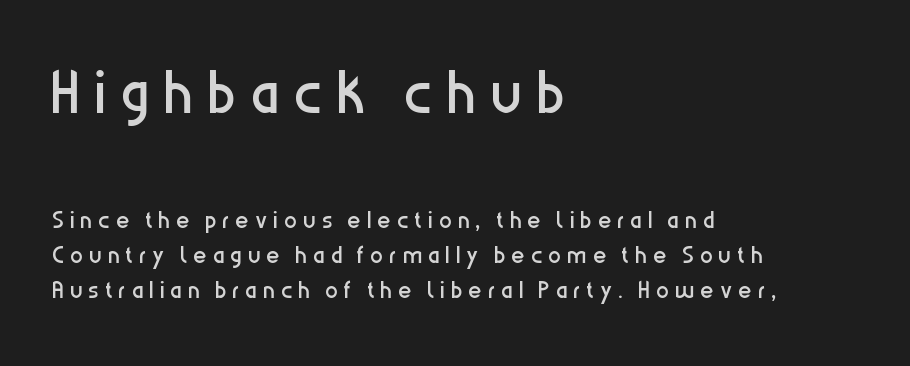
The glyphs in this specimen are sans serif. How would I describe the line gaps? Narrow and economical. Stems here are at most as thick as an everyday book face. Size contrast runs from large at the top to small at the bottom. Descender tails drop into unmarked territory.
